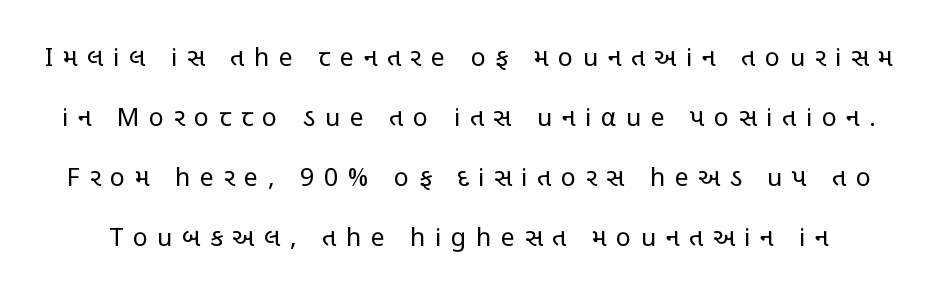
The image shows 25 px text type, upright; set loose line spacing (2.4x), unusually wide letter spacing (+0.38 em), not underlined.
